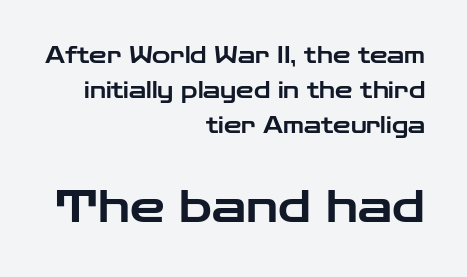
Q: Is the text italic (slanted)? A: No, it is upright.
Q: Is the typeface a serif or a sans-serif typeface? A: Sans-serif.
Q: Is the text underlined? A: No.
Q: How is the paragraph aligned? A: Right-aligned.
Q: Is the spacing between letters normal or unusually wide? A: Normal.
Q: Is the spacing between lines tight, normal or loose? A: Normal.
Q: Which block of text is set in a larger size, the first (top) or the second (bottom)? A: The second (bottom) one.
Q: Width (condensed, normal, or wide)? A: Wide.
Q: Stroke contrast? A: Low.
Q: x-height? A: Medium.
Q: Monospaced? A: No.
